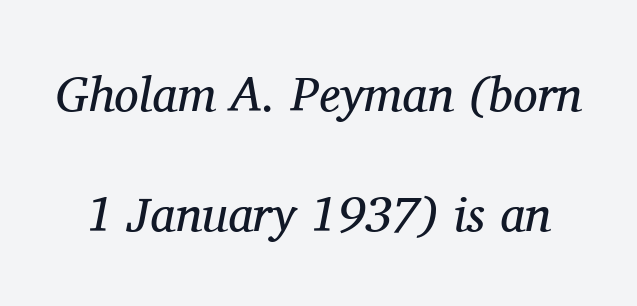
Q: Is the text bold? A: No.
Q: Is the text italic (slanted)? A: Yes, it leans right by about 11 degrees.
Q: Is the typeface a serif or a sans-serif typeface? A: Serif.
Q: Is the text underlined? A: No.
Q: Is the spacing between letters normal or unusually wide? A: Normal.
Q: Is the spacing between lines tight, normal or loose? A: Loose.
Q: Width (condensed, normal, or wide)? A: Normal.
Q: Stroke contrast? A: Medium.
Q: x-height? A: Medium.
Q: Monospaced? A: No.
